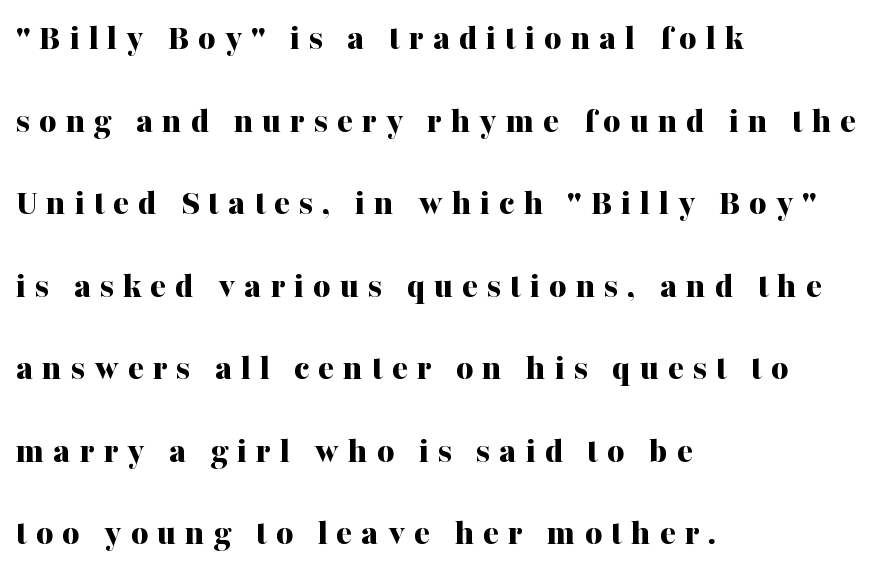
Compared with a centered layout, this one pins lines to the left instead. Emphasis by weight is at full strength: bold. Airy leading. Underline: absent.
